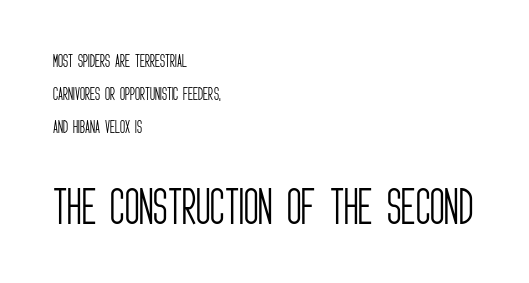
Q: Is the text bold? A: No.
Q: Is the text italic (slanted)? A: No, it is upright.
Q: Is the typeface a serif or a sans-serif typeface? A: Sans-serif.
Q: Is the text underlined? A: No.
Q: How is the paragraph aligned? A: Left-aligned.
Q: Is the spacing between letters normal or unusually wide? A: Normal.
Q: Is the spacing between lines tight, normal or loose? A: Loose.
Q: Which block of text is set in a larger size, the first (top) or the second (bottom)? A: The second (bottom) one.
Q: Width (condensed, normal, or wide)? A: Condensed.
Q: Stroke contrast? A: Low.
Q: x-height? A: Large.
Q: Monospaced? A: No.
